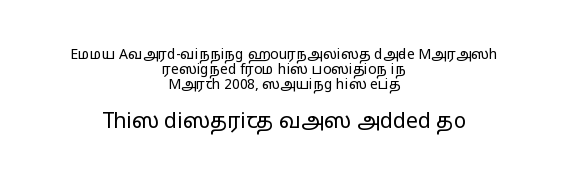
The image shows 21 px text type, upright; set centered, tight line spacing (1.07x), normal letter spacing, not underlined; the second (bottom) block is 1.5x larger.
